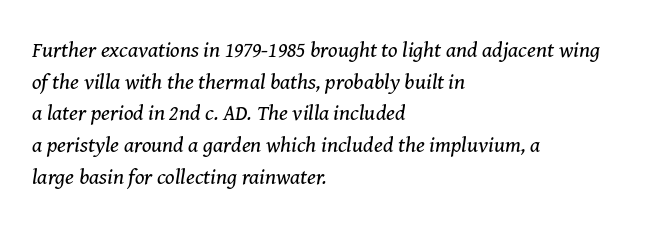
{"italic": "yes", "lean": "right", "slant_degrees": 8, "bold": "no", "underline": "no", "align": "left", "line_spacing": "normal", "line_spacing_ratio": 1.44, "letter_spacing": "normal", "letter_spacing_em": 0.0, "glyph_px": 22}
